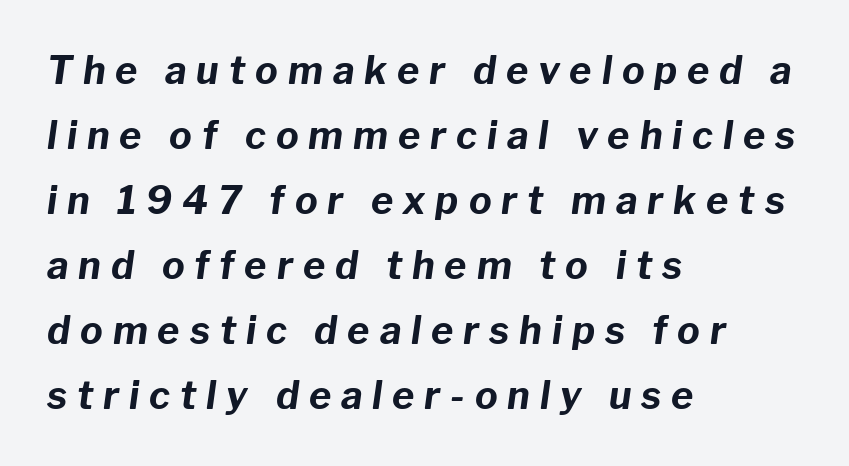
The glyphs look as if they've been sheared to an angle. Character widths vary here, with narrow letters taking less room than wide ones. Compared with typical body copy, the letter spacing here is much looser. Each glyph is drawn with heavy, bold strokes.
